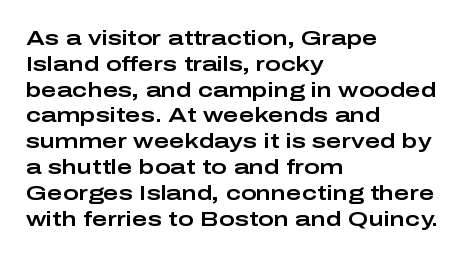
The image shows 21 px text type, upright; set left-aligned, line spacing 1.23x, normal letter spacing, not underlined.
